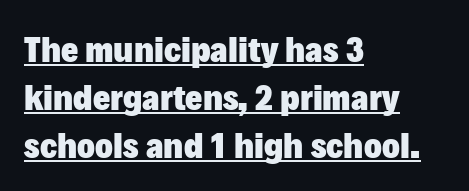
Q: Is the text bold? A: Yes.
Q: Is the text italic (slanted)? A: No, it is upright.
Q: Is the typeface a serif or a sans-serif typeface? A: Sans-serif.
Q: Is the text underlined? A: Yes.
Q: How is the paragraph aligned? A: Left-aligned.
Q: Is the spacing between letters normal or unusually wide? A: Normal.
Q: Is the spacing between lines tight, normal or loose? A: Normal.
Q: Width (condensed, normal, or wide)? A: Normal.
Q: Stroke contrast? A: Low.
Q: x-height? A: Medium.
Q: Monospaced? A: No.
